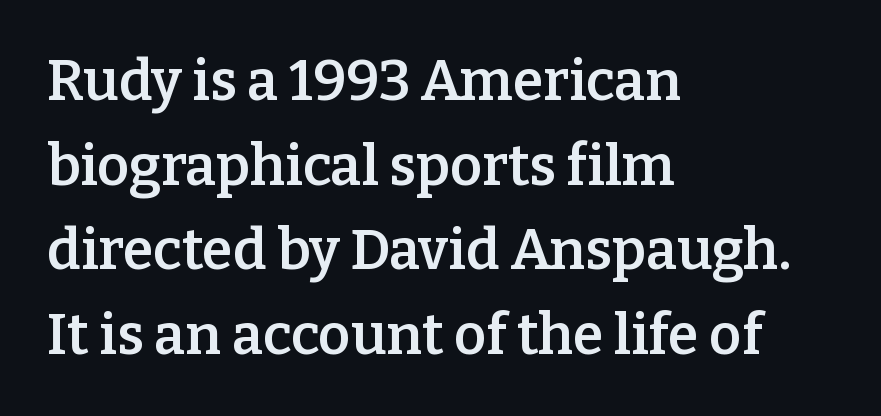
The rendering keeps characters at their native spacing. Normally led — the rows are evenly, conventionally spaced. The face used here is proportionally spaced, like ordinary book or web type. Heft: intermediate — a semibold. This rendering uses left alignment, leaving the right contour irregular.
